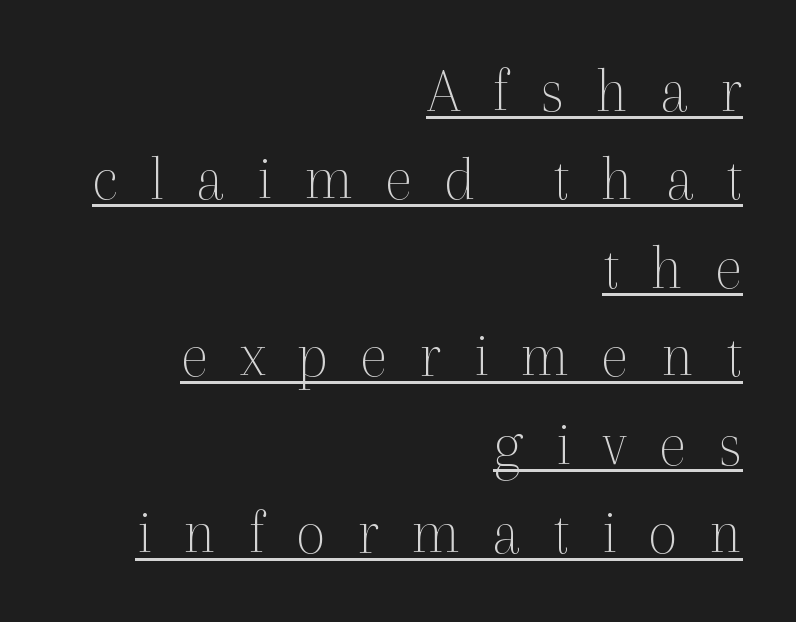
The image shows 65 px thin serif type, upright; set right-aligned, normal line spacing (1.36x), unusually wide letter spacing (+0.49 em), underlined; a medium x-height.
